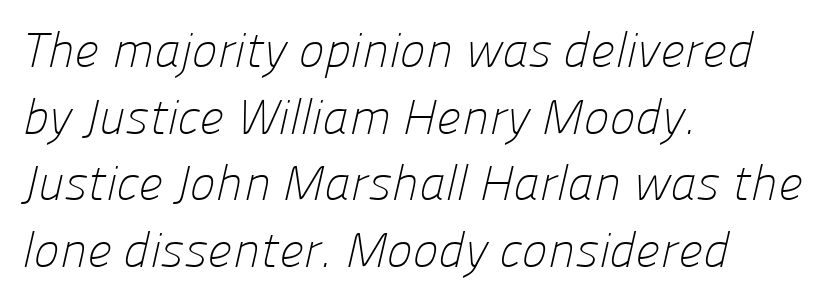
The letters advance in unequal steps, a hallmark of proportional type. Font category for this specimen: sans-serif. These glyphs show unthickened strokes, regular width or finer. Observe the ordinary spacing: letters are neighbours, not strangers. The compositor pushed each line to the left boundary. Lines of text with bare space underneath.
